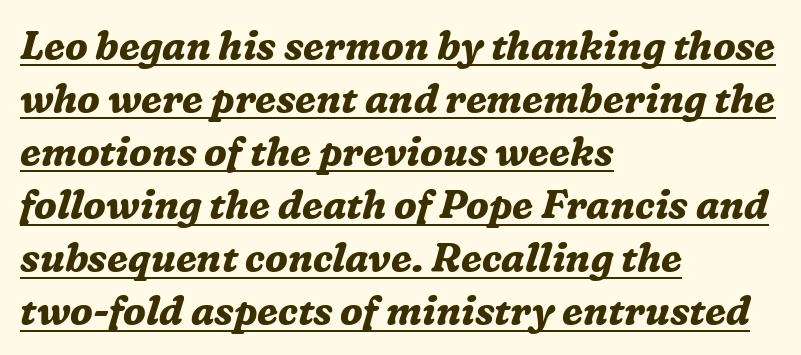
Q: Is the text bold? A: Yes.
Q: Is the text italic (slanted)? A: Yes, it leans right by about 16 degrees.
Q: Is the typeface a serif or a sans-serif typeface? A: Serif.
Q: Is the text underlined? A: Yes.
Q: How is the paragraph aligned? A: Left-aligned.
Q: Is the spacing between letters normal or unusually wide? A: Normal.
Q: Is the spacing between lines tight, normal or loose? A: Normal.
Q: Width (condensed, normal, or wide)? A: Normal.
Q: Stroke contrast? A: Medium.
Q: x-height? A: Medium.
Q: Monospaced? A: No.
